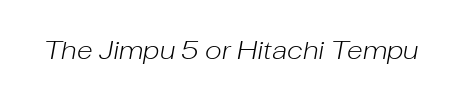
The image shows 26 px text type, italic (leaning right); set normal letter spacing, not underlined.
